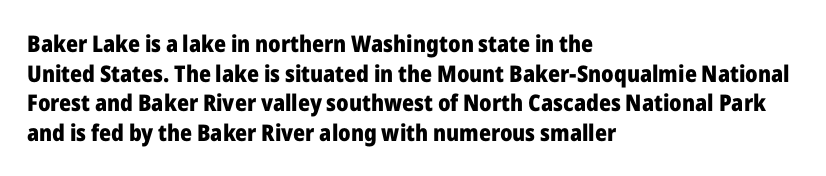
{"italic": "no", "bold": "yes", "underline": "no", "align": "left", "line_spacing": "normal", "line_spacing_ratio": 1.29, "letter_spacing": "normal", "letter_spacing_em": 0.0, "glyph_px": 23}
